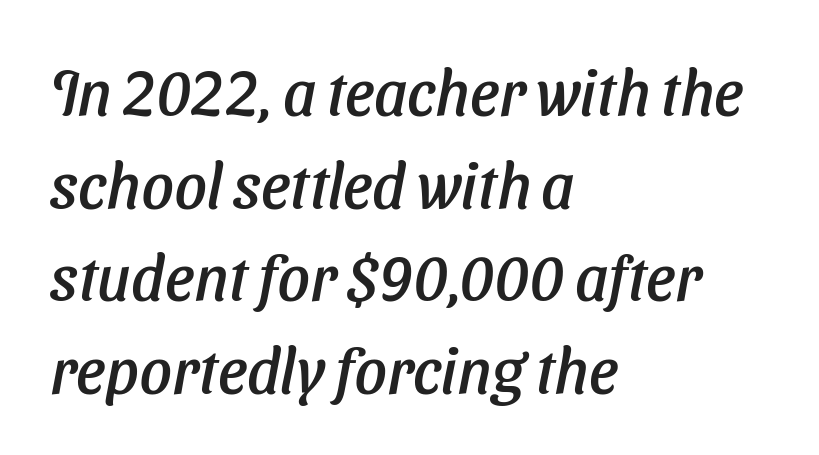
The image shows 63 px text type, italic (leaning right); set left-aligned, normal line spacing (1.47x), normal letter spacing, not underlined; low stroke contrast and a medium x-height.
